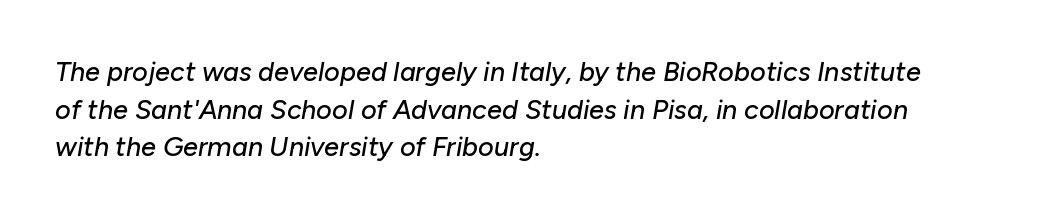
{"italic": "yes", "lean": "right", "slant_degrees": 10, "underline": "no", "align": "left", "line_spacing": "normal", "line_spacing_ratio": 1.39, "letter_spacing": "normal", "letter_spacing_em": 0.0, "glyph_px": 27}
